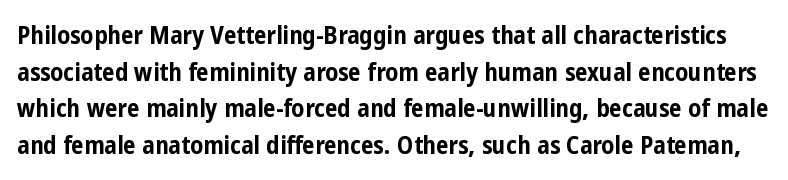
{"italic": "no", "bold": "yes", "underline": "no", "line_spacing": "normal", "line_spacing_ratio": 1.47, "letter_spacing": "normal", "letter_spacing_em": 0.0, "glyph_px": 25}
